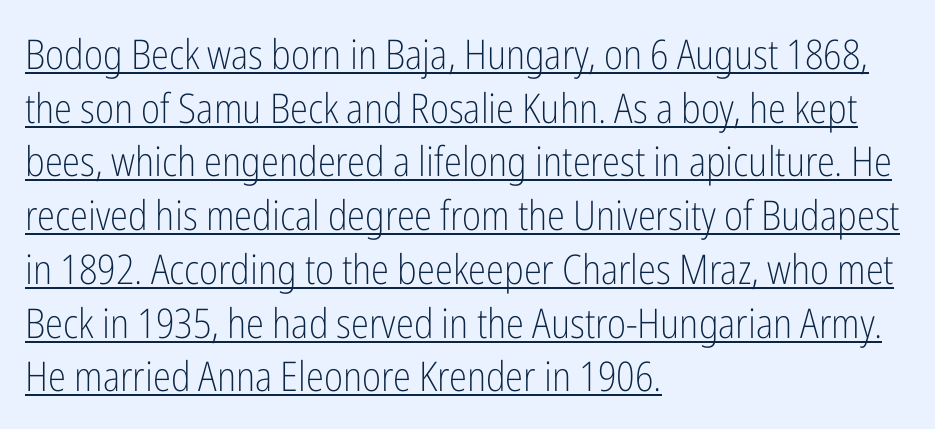
The image shows 41 px light, condensed sans-serif type, upright; set left-aligned, normal line spacing (1.31x), normal letter spacing, underlined; low stroke contrast and a medium x-height.
